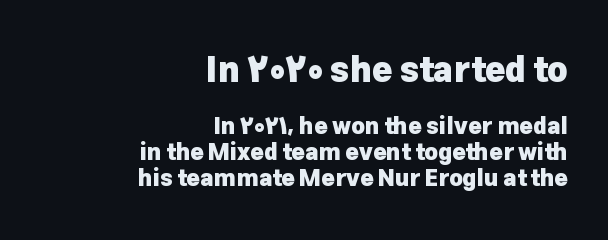
Students, note that the glyphs here touch the page at normal intervals. The sample has been set heavy, in full bold. Italic: no, the glyphs are upright roman. A typesetter would label this face a sans. Is this a fixed-width face? No — the glyphs have proportional, varying widths. The composition opens big and finishes small.
